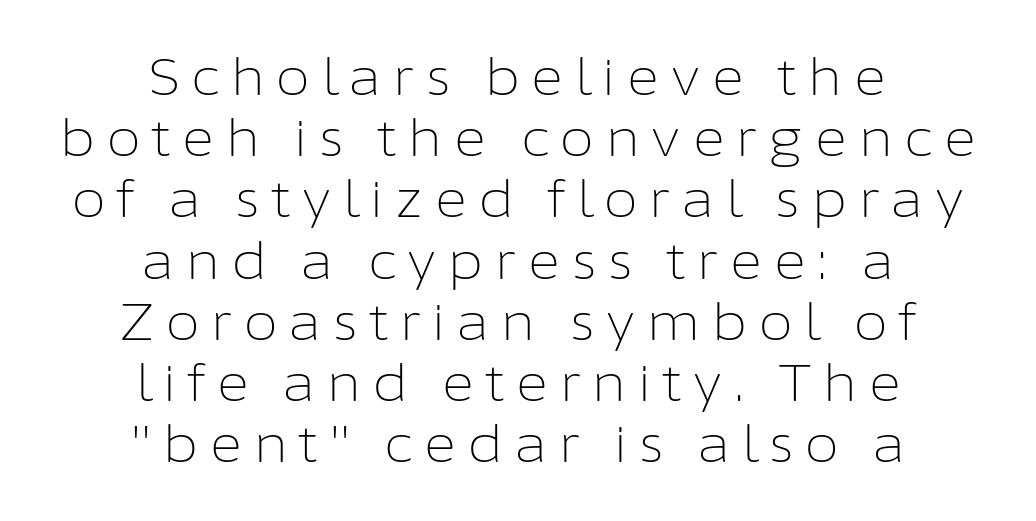
{"serif": "no", "italic": "no", "bold": "no", "weight": "light", "width": "normal", "stroke_contrast": "low", "x_height": "medium", "monospaced": "no", "underline": "no", "align": "center", "line_spacing_ratio": 1.2, "letter_spacing": "wide", "letter_spacing_em": 0.2, "glyph_px": 51}
